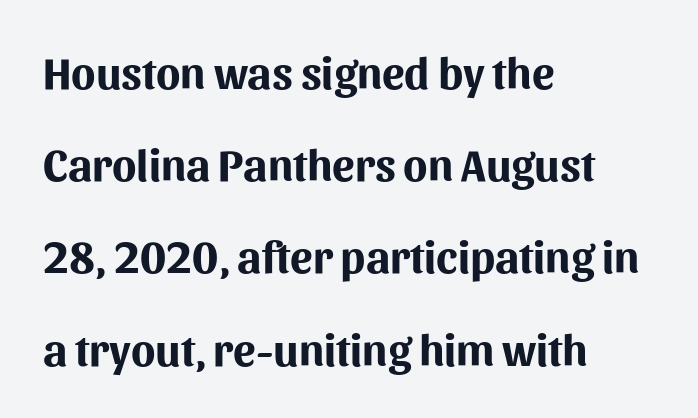
Looks like regular typesetting: each glyph gets only the width it needs. Italic? Not at all — the glyphs are vertical. Note: no serifs on the glyphs. You could call the tracking neutral — neither tight nor loose. The foot of each line stays bare and open.
